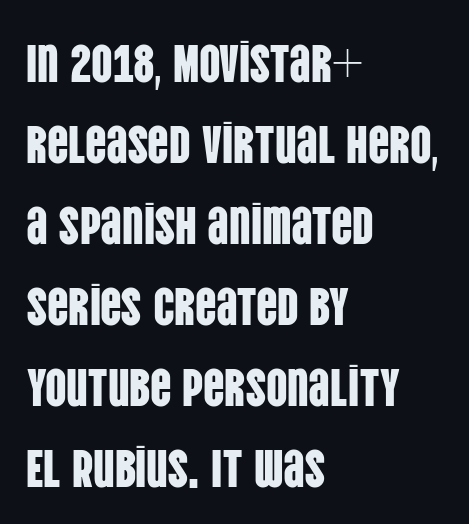
The image shows 53 px condensed sans-serif type, upright; set left-aligned, normal line spacing (1.53x), normal letter spacing, not underlined; low stroke contrast and a large x-height.
